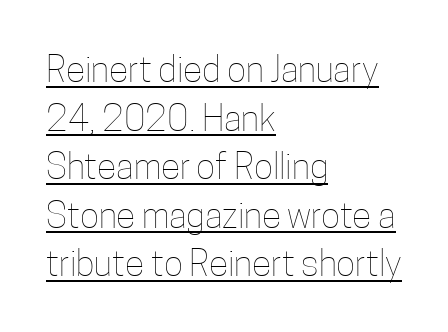
Compared with a centered layout, this one pins lines to the left instead. Each letter keeps its own natural width here, so spacing adapts to shape. Caption: lettering with a line underneath. Tall strokes in this sample are plumb rather than angled. You could call the tracking neutral — neither tight nor loose.
